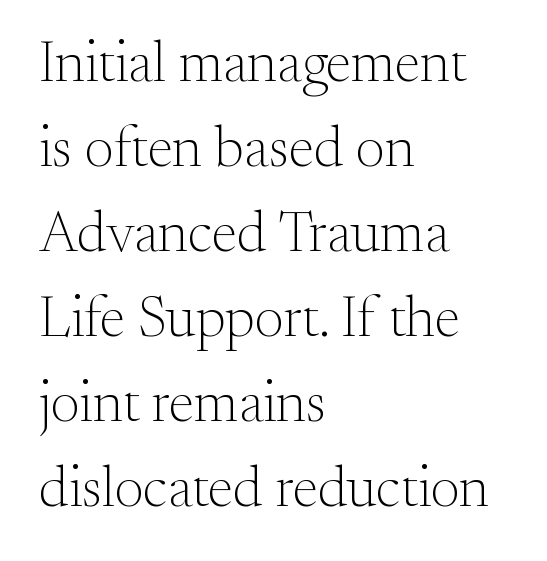
The passage is arranged the way most books set body copy — flush left. Posture: upright roman. Does the leading feel generous? No, just average. The weight tops out at a normal text grade. Quick note: underline off. The rendering uses natural spacing where letterforms have individual widths.
